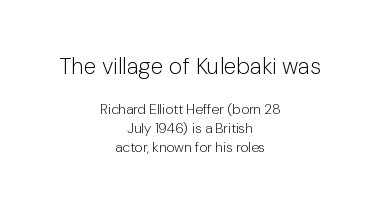
The image shows 23 px text type, upright; set centered, normal line spacing (1.34x), normal letter spacing, not underlined; the first (top) block is 1.64x larger.
